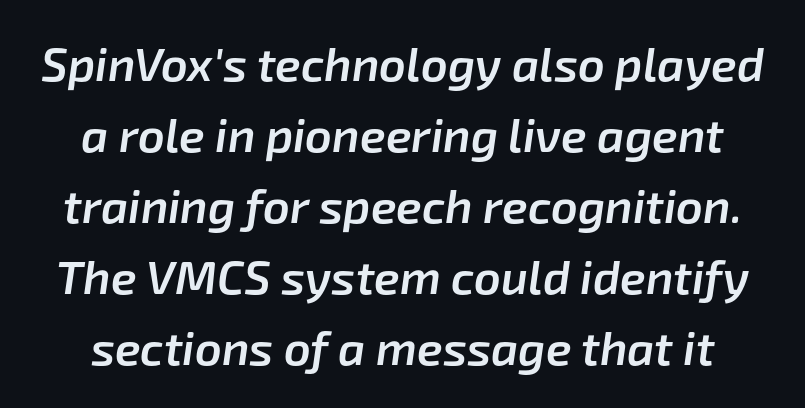
One glance says typical: line gaps are just what's usual. Strokes here are thickened, but only to semibold level. Spacing verdict: proportional, widths tailored to each character. The zone under the glyphs is completely vacant. Inter-character spacing is left at the font's built-in metrics.
